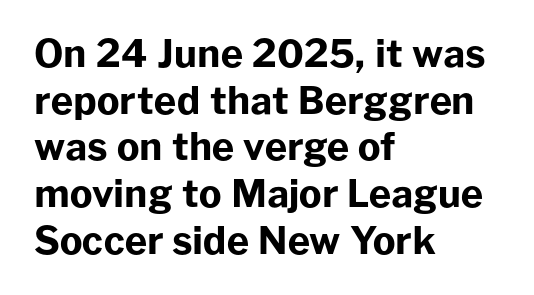
The specimen reads as upright at a glance. Unmarked baselines from the first word to the last. There is no visible air inserted between adjacent glyphs. Is this a fixed-width face? No — the glyphs have proportional, varying widths.
